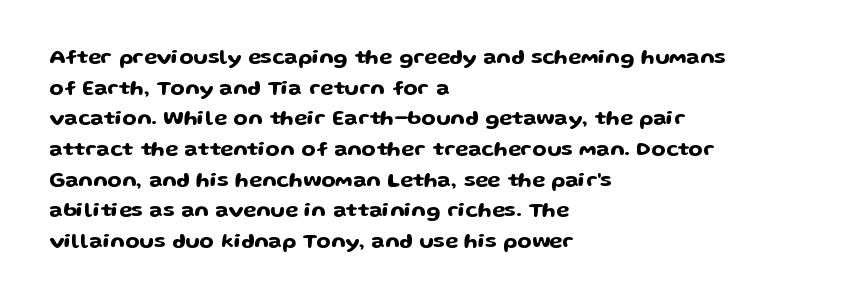
Q: Is the text italic (slanted)? A: No, it is upright.
Q: Is the text underlined? A: No.
Q: How is the paragraph aligned? A: Left-aligned.
Q: Is the spacing between letters normal or unusually wide? A: Normal.
Q: Is the spacing between lines tight, normal or loose? A: Normal.
